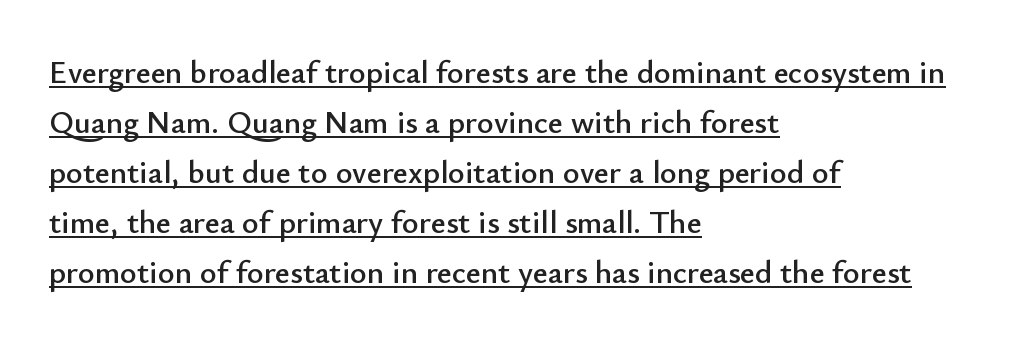
{"serif": "no", "italic": "no", "width": "normal", "stroke_contrast": "low", "x_height": "small", "monospaced": "no", "underline": "yes", "align": "left", "line_spacing": "normal", "line_spacing_ratio": 1.56, "letter_spacing": "normal", "letter_spacing_em": 0.0, "glyph_px": 32}
